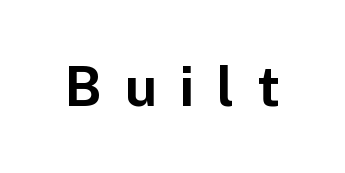
Character widths vary here, with narrow letters taking less room than wide ones. Glyph-to-glyph distance is far greater than everyday printed text. A sans-serif font was chosen for this passage. The axis of the letterforms is exactly vertical. Typographic density is high because the face is bold.
